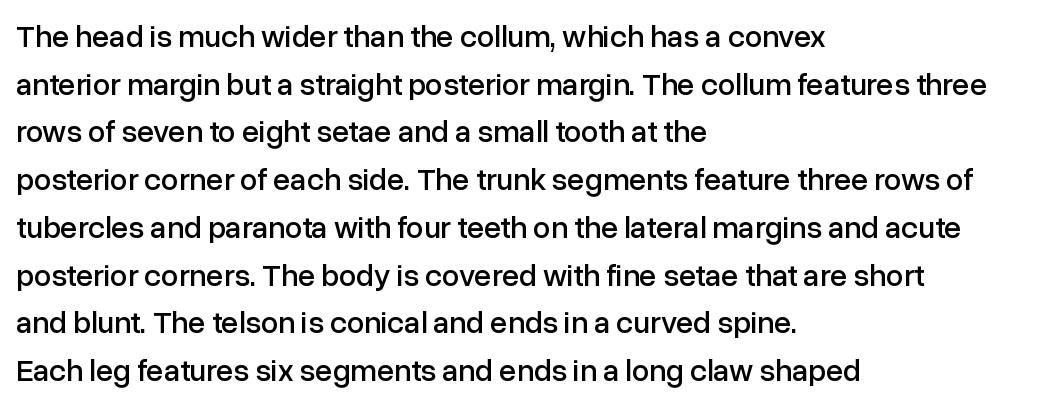
Designer's note — italics off, roman on. Glance below the letters and you will spot only blank space. The tracking reads as untouched default to a designer's eye. These lines are rendered in a variable-pitch font.
